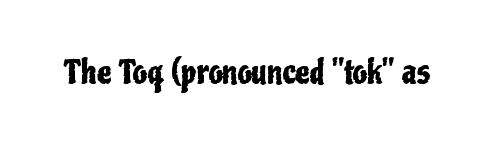
The image shows 32 px condensed sans-serif type, upright; set normal letter spacing, not underlined; low stroke contrast and a medium x-height.
